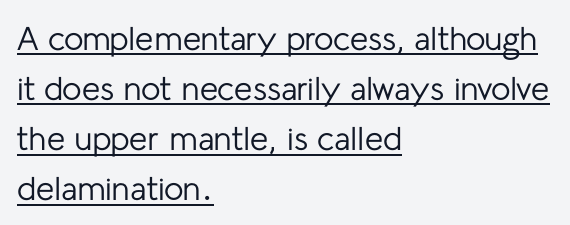
Q: Is the text bold? A: No.
Q: Is the text italic (slanted)? A: No, it is upright.
Q: Is the typeface a serif or a sans-serif typeface? A: Sans-serif.
Q: Is the text underlined? A: Yes.
Q: How is the paragraph aligned? A: Left-aligned.
Q: Is the spacing between letters normal or unusually wide? A: Normal.
Q: Is the spacing between lines tight, normal or loose? A: Normal.
Q: Width (condensed, normal, or wide)? A: Normal.
Q: Stroke contrast? A: Low.
Q: x-height? A: Medium.
Q: Monospaced? A: No.
